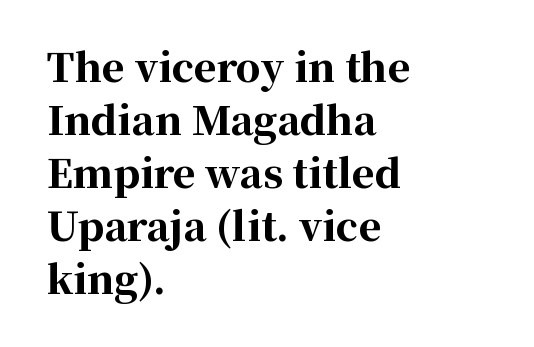
{"serif": "yes", "italic": "no", "bold": "yes", "weight": "bold", "width": "normal", "stroke_contrast": "high", "x_height": "medium", "monospaced": "no", "underline": "no", "align": "left", "line_spacing": "normal", "line_spacing_ratio": 1.36, "letter_spacing": "normal", "letter_spacing_em": 0.0, "glyph_px": 39}
